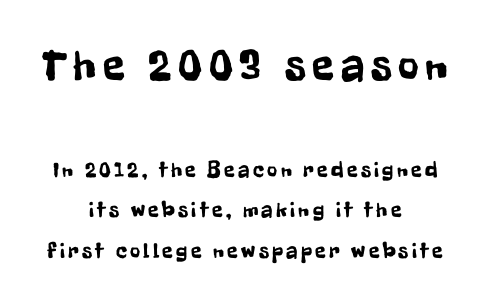
{"serif": "no", "italic": "no", "width": "condensed", "stroke_contrast": "low", "x_height": "medium", "monospaced": "no", "underline": "no", "align": "center", "line_spacing_ratio": 1.84, "larger_block": "first", "size_ratio": 2.05, "glyph_px": 45}
